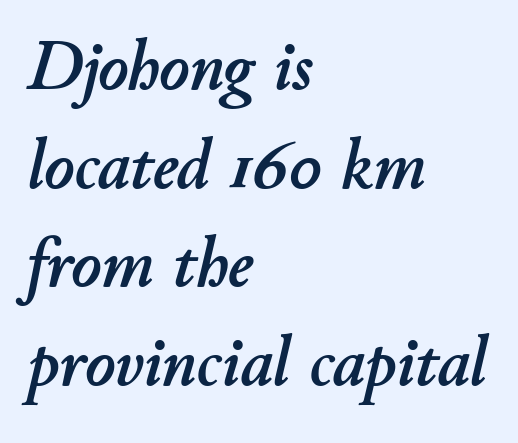
Q: Is the text italic (slanted)? A: Yes, it leans right by about 11 degrees.
Q: Is the text underlined? A: No.
Q: How is the paragraph aligned? A: Left-aligned.
Q: Is the spacing between letters normal or unusually wide? A: Normal.
Q: Is the spacing between lines tight, normal or loose? A: Normal.
Q: Width (condensed, normal, or wide)? A: Normal.
Q: Stroke contrast? A: Low.
Q: x-height? A: Small.
Q: Monospaced? A: No.
